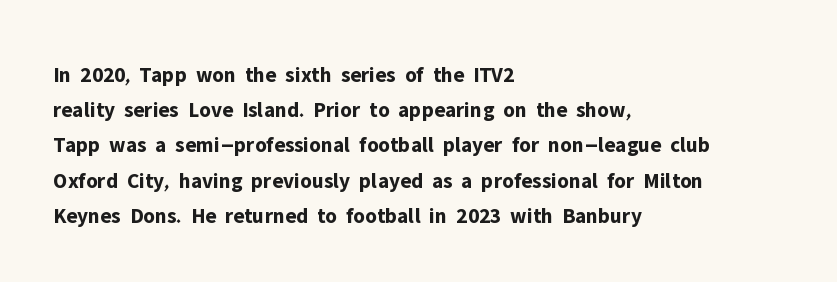
The image shows 22 px bold type, upright; set left-aligned, normal line spacing (1.6x), normal letter spacing, not underlined.
